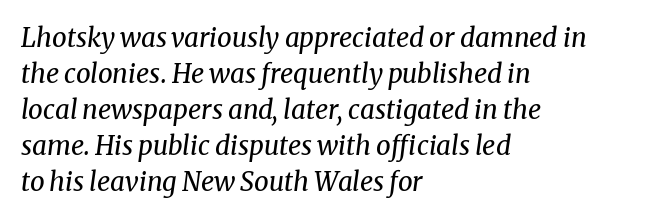
Standard letterfit; no display-style spreading of the glyphs. On a weight scale, this lands at 450 or below. Alignment: flush left. Vertically, the passage feels balanced, rows spaced as you'd expect. The whole block is typeset with a tilt. Check the space under the baseline: it is left empty.
